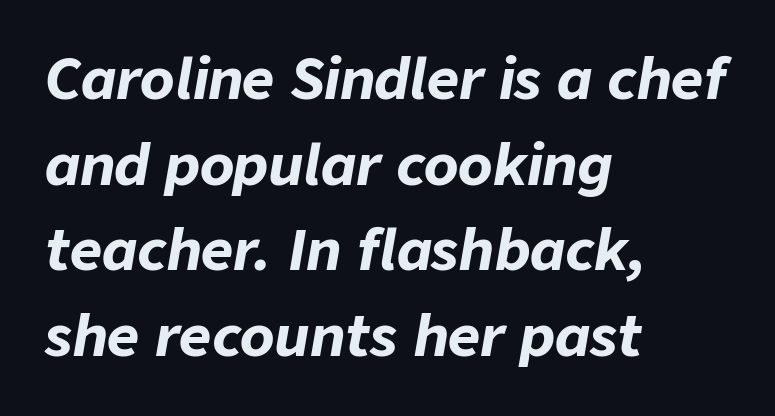
Q: Is the text bold? A: Yes.
Q: Is the text italic (slanted)? A: Yes, it leans right by about 9 degrees.
Q: Is the text underlined? A: No.
Q: How is the paragraph aligned? A: Left-aligned.
Q: Is the spacing between letters normal or unusually wide? A: Normal.
Q: Is the spacing between lines tight, normal or loose? A: Normal.
Q: Width (condensed, normal, or wide)? A: Normal.
Q: Stroke contrast? A: Low.
Q: x-height? A: Medium.
Q: Monospaced? A: No.
